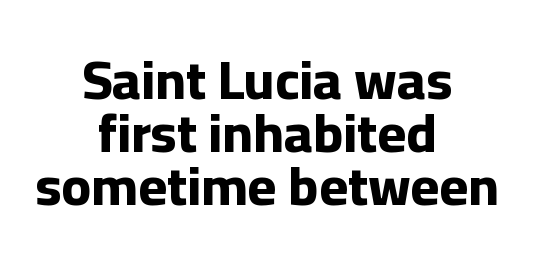
Q: Is the text bold? A: Yes.
Q: Is the text italic (slanted)? A: No, it is upright.
Q: Is the typeface a serif or a sans-serif typeface? A: Sans-serif.
Q: Is the text underlined? A: No.
Q: How is the paragraph aligned? A: Centered.
Q: Is the spacing between letters normal or unusually wide? A: Normal.
Q: Is the spacing between lines tight, normal or loose? A: Tight.
Q: Width (condensed, normal, or wide)? A: Normal.
Q: Stroke contrast? A: Low.
Q: x-height? A: Medium.
Q: Monospaced? A: No.
